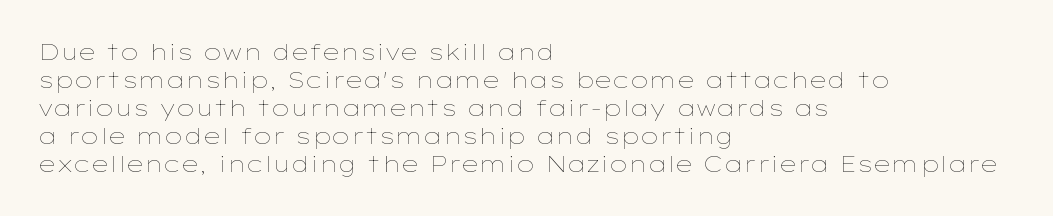
No extra ink here — the face is not bold. Students, observe: this is what conventionally led text looks like. Visually the block forms a straight wall on the left and a jagged coastline on the right. Clear beneath every line of the passage.
